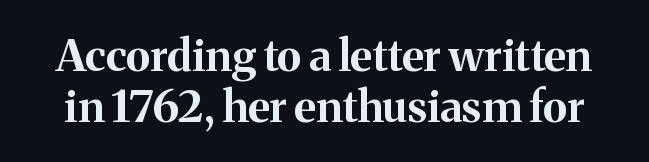
The image shows 44 px bold serif type, upright; set tight line spacing (1.15x), normal letter spacing, not underlined; medium stroke contrast and a medium x-height.
